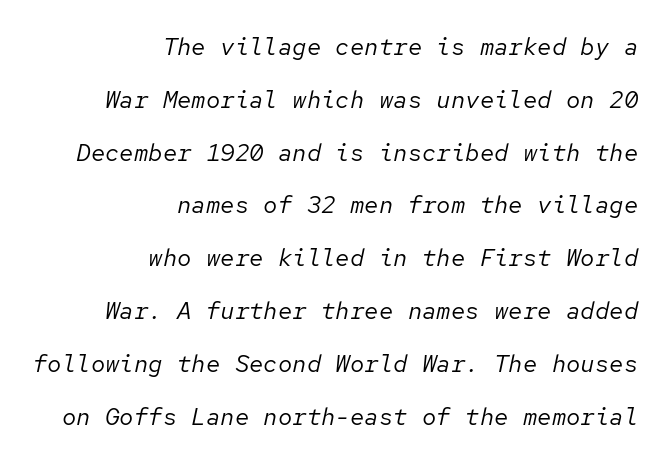
{"italic": "yes", "lean": "right", "slant_degrees": 12, "bold": "no", "underline": "no", "align": "right", "line_spacing": "loose", "line_spacing_ratio": 2.2, "letter_spacing": "normal", "letter_spacing_em": 0.0, "glyph_px": 24}
